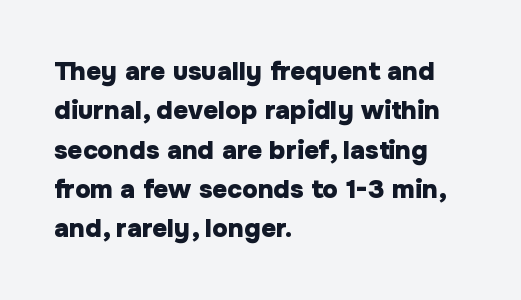
Typeset ragged right — the left edge is the straight one. The passage shown is not underscored anywhere. The lettering stays uniformly vertical, giving the passage a roman look. Short note: letters normally spaced.
